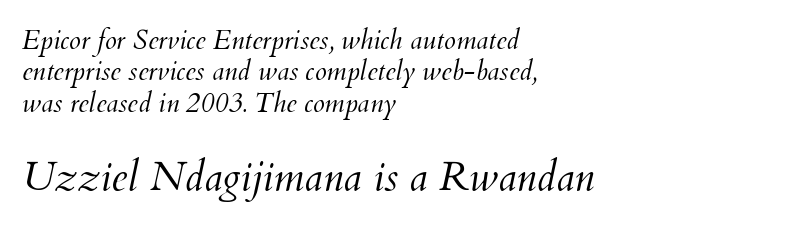
The image shows 41 px light type, italic (leaning right); set left-aligned, line spacing 1.16x, normal letter spacing, not underlined; the second (bottom) block is 1.52x larger; medium stroke contrast and a small x-height.
